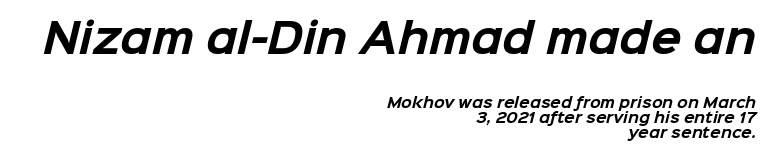
The image shows 40 px bold sans-serif type; set right-aligned, tight line spacing (1.07x), normal letter spacing, not underlined; the first (top) block is 2.86x larger; low stroke contrast and a medium x-height.
